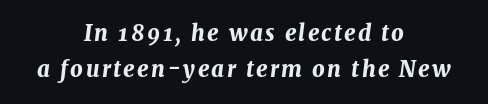
Q: Is the text bold? A: Yes.
Q: Is the text italic (slanted)? A: Yes, it leans right by about 7 degrees.
Q: Is the text underlined? A: No.
Q: How is the paragraph aligned? A: Centered.
Q: Is the spacing between lines tight, normal or loose? A: Normal.
